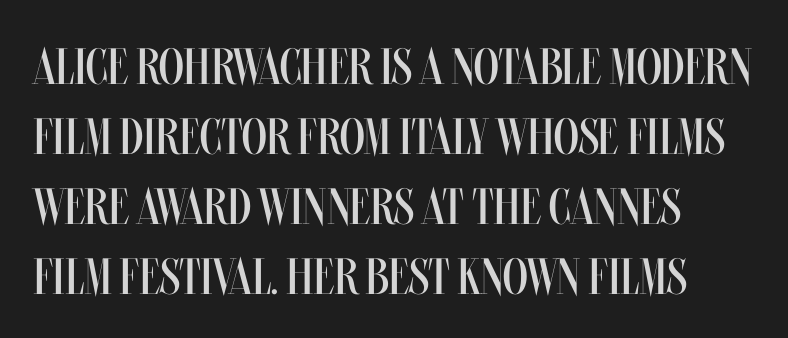
Leading: standard. The weight would be labelled regular, book, light, or lighter still. Character widths vary here, with narrow letters taking less room than wide ones. The passage shown is not underscored anywhere.
